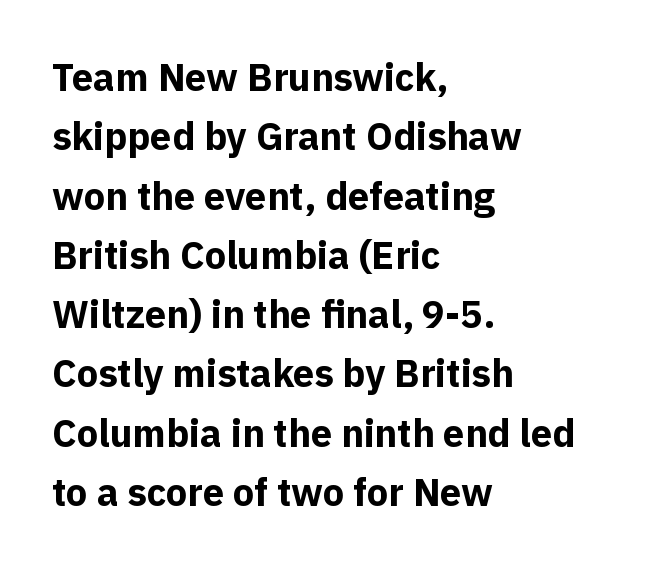
{"serif": "no", "italic": "no", "bold": "yes", "weight": "bold", "width": "normal", "x_height": "medium", "monospaced": "no", "underline": "no", "align": "left", "line_spacing": "normal", "line_spacing_ratio": 1.56, "letter_spacing": "normal", "letter_spacing_em": 0.0, "glyph_px": 38}
